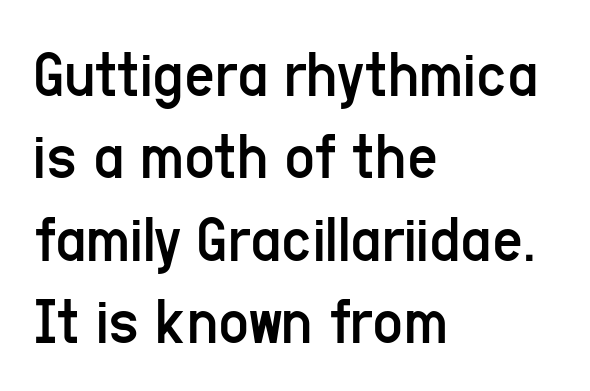
Check under the words: just untouched page. Does extra space separate the letters? No, they use regular spacing. Posture: upright roman. Nothing sits at the stroke ends, so this counts as sans-serif.
